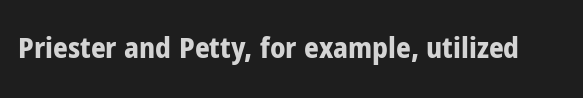
{"serif": "no", "italic": "no", "bold": "yes", "weight": "bold", "width": "condensed", "stroke_contrast": "low", "x_height": "medium", "monospaced": "no", "underline": "no", "letter_spacing": "normal", "letter_spacing_em": 0.0, "glyph_px": 29}
